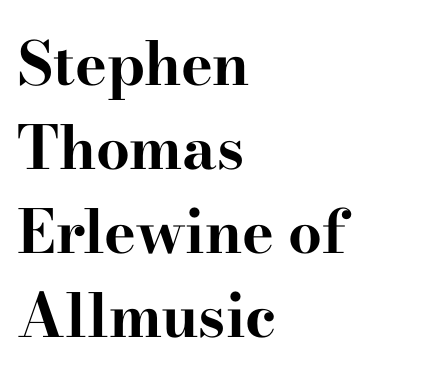
Q: Is the text bold? A: Yes.
Q: Is the text italic (slanted)? A: No, it is upright.
Q: Is the typeface a serif or a sans-serif typeface? A: Serif.
Q: Is the text underlined? A: No.
Q: How is the paragraph aligned? A: Left-aligned.
Q: Is the spacing between letters normal or unusually wide? A: Normal.
Q: Is the spacing between lines tight, normal or loose? A: Normal.
Q: Width (condensed, normal, or wide)? A: Wide.
Q: Stroke contrast? A: High.
Q: x-height? A: Small.
Q: Monospaced? A: No.
